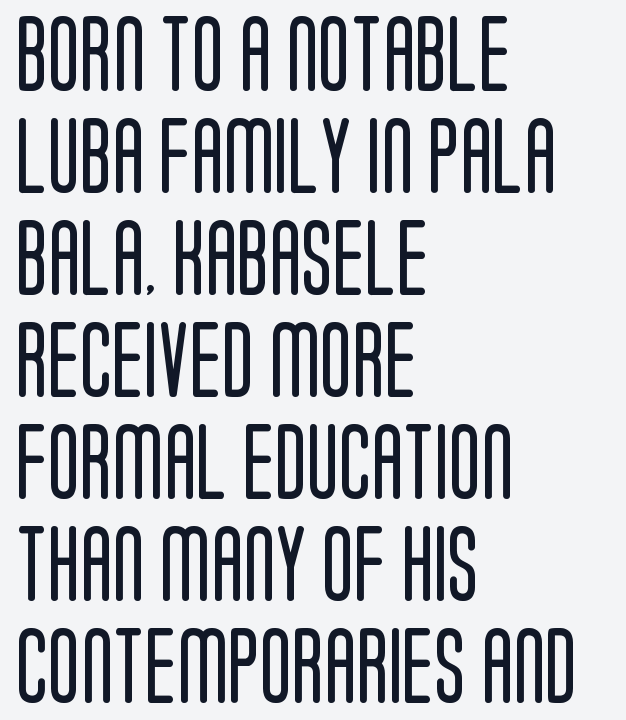
Casual observation: everything's shoved over to the left. Nope, no serifs anywhere on these letters. Anything drawn beneath the words? Only blank space. This is not heavy type; no bold has been used. Do the characters align in a grid? No, the font is proportional. Words appear dense and cohesive because spacing is normal.
